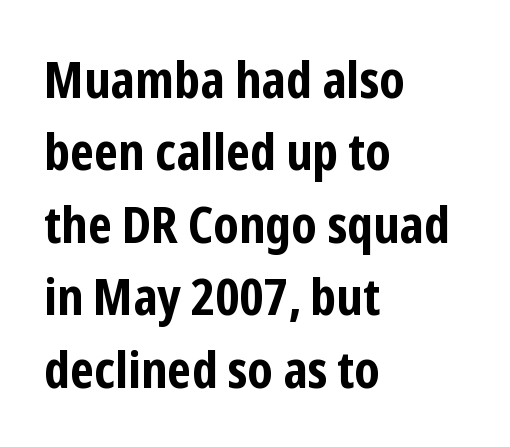
{"serif": "no", "italic": "no", "bold": "yes", "weight": "bold", "width": "condensed", "stroke_contrast": "low", "x_height": "medium", "monospaced": "no", "underline": "no", "align": "left", "line_spacing": "normal", "line_spacing_ratio": 1.45, "letter_spacing": "normal", "letter_spacing_em": 0.0, "glyph_px": 50}
